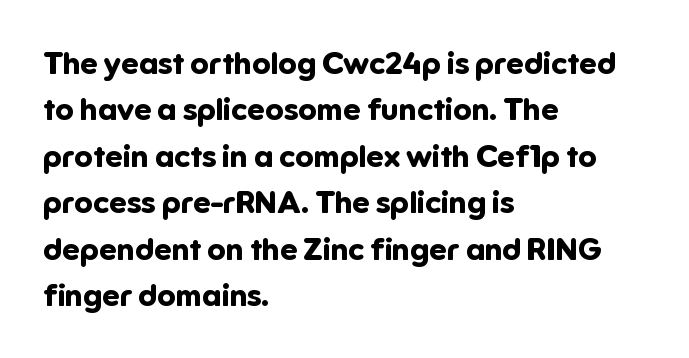
{"serif": "no", "italic": "no", "bold": "yes", "weight": "bold", "width": "normal", "stroke_contrast": "low", "x_height": "medium", "monospaced": "no", "underline": "no", "align": "left", "line_spacing": "normal", "line_spacing_ratio": 1.5, "letter_spacing": "normal", "letter_spacing_em": 0.0, "glyph_px": 31}
